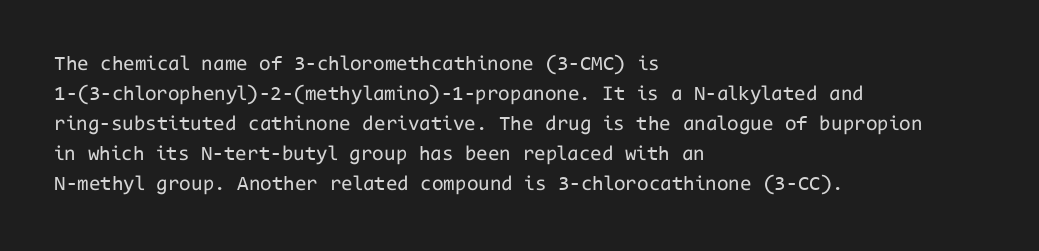
Q: Is the text bold? A: No.
Q: Is the text italic (slanted)? A: No, it is upright.
Q: Is the text underlined? A: No.
Q: How is the paragraph aligned? A: Left-aligned.
Q: Is the spacing between letters normal or unusually wide? A: Normal.
Q: Is the spacing between lines tight, normal or loose? A: Normal.
